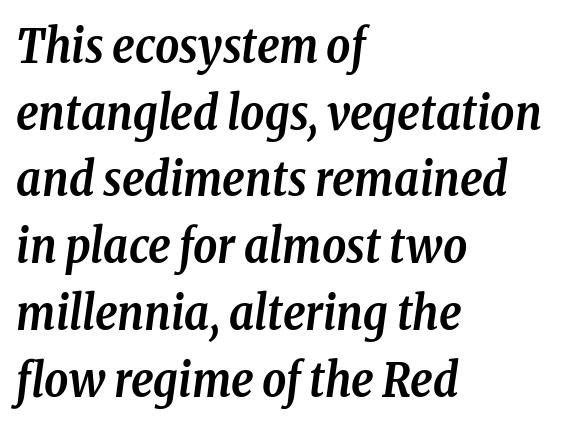
The image shows 47 px semibold, condensed serif type, italic (leaning right); set left-aligned, normal line spacing (1.42x), normal letter spacing, not underlined; low stroke contrast and a medium x-height.
